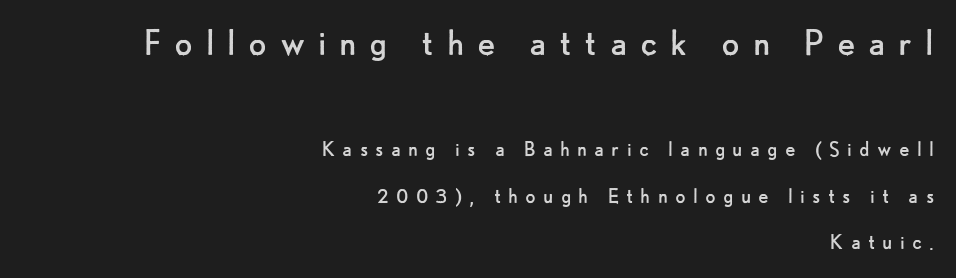
The image shows 42 px regular-weight sans-serif type, upright; set right-aligned, loose line spacing (1.94x), unusually wide letter spacing (+0.3 em), not underlined; the first (top) block is 1.75x larger; low stroke contrast and a small x-height.
